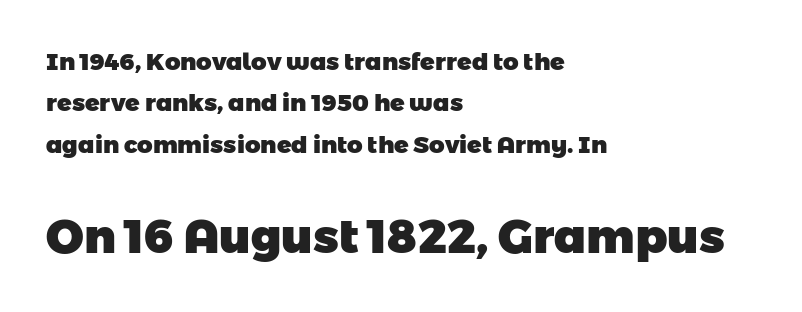
The image shows 47 px heavy sans-serif type; set left-aligned, line spacing 1.72x, normal letter spacing, not underlined; the second (bottom) block is 1.96x larger; low stroke contrast and a medium x-height.
